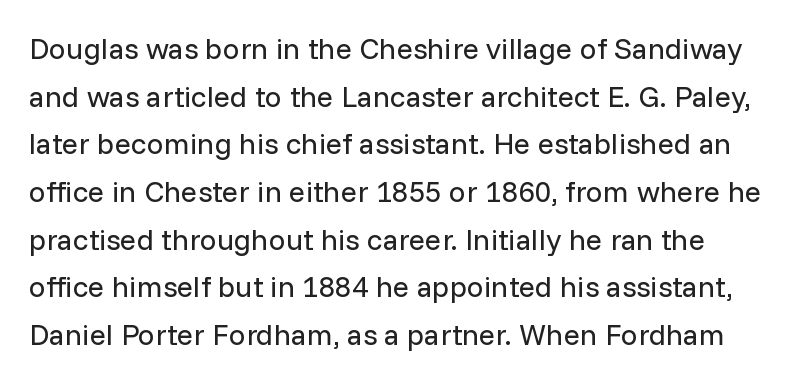
{"serif": "no", "italic": "no", "bold": "no", "weight": "regular", "width": "normal", "stroke_contrast": "low", "x_height": "medium", "monospaced": "no", "underline": "no", "line_spacing": "normal", "line_spacing_ratio": 1.59, "letter_spacing": "normal", "letter_spacing_em": 0.0, "glyph_px": 30}
